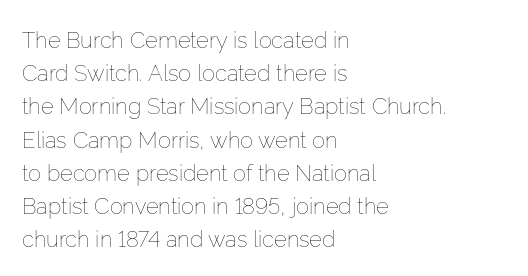
Tall strokes in this sample are plumb rather than angled. Weight: regular or lighter. Tracking value appears to be zero — textbook default spacing. The passage shown stacks its lines at a standard gap. The lines in this sample share a left origin and differ only in where they stop. Anything drawn beneath the words? Only blank space.
